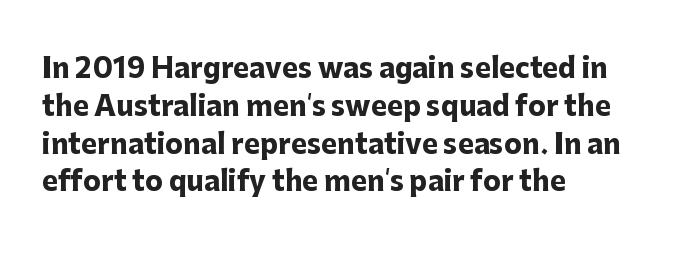
Q: Is the text bold? A: Yes.
Q: Is the text italic (slanted)? A: No, it is upright.
Q: Is the text underlined? A: No.
Q: How is the paragraph aligned? A: Left-aligned.
Q: Is the spacing between letters normal or unusually wide? A: Normal.
Q: Is the spacing between lines tight, normal or loose? A: Normal.
